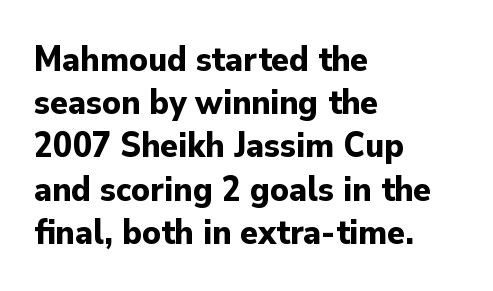
The image shows 36 px bold sans-serif type, upright; set left-aligned, line spacing 1.2x, normal letter spacing, not underlined; low stroke contrast and a small x-height.
